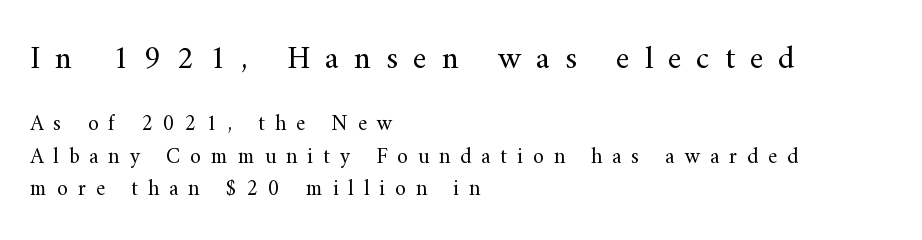
The image shows 33 px regular-weight serif type, upright; set left-aligned, normal line spacing (1.48x), unusually wide letter spacing (+0.45 em), not underlined; the first (top) block is 1.5x larger; medium stroke contrast and a small x-height.
